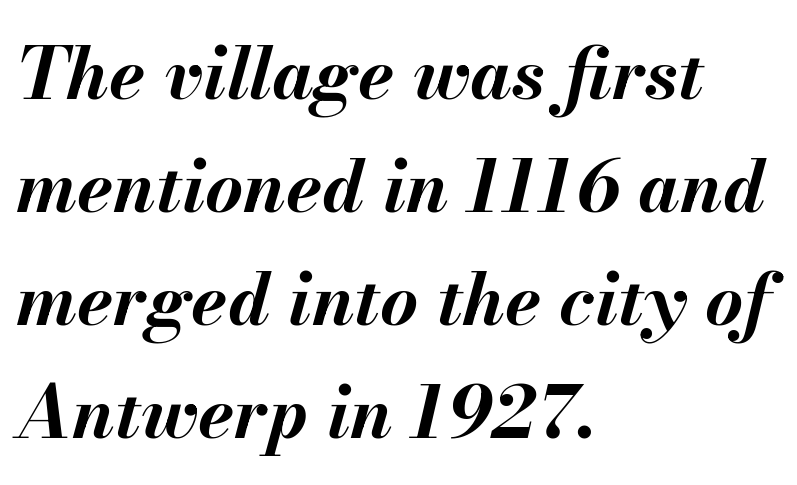
Lines of text with bare space underneath. In terms of posture, this sample is oblique. Weight: bold. Is the block centered? No — it sits flush against the left margin. Tracking here is standard; glyphs follow each other at the usual distance. Looks like regular typesetting: each glyph gets only the width it needs.
